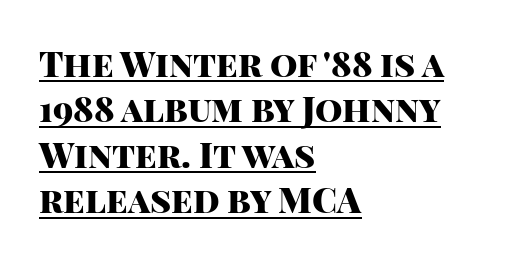
The image shows 35 px heavy sans-serif type, upright; set left-aligned, normal line spacing (1.3x), normal letter spacing, underlined; high stroke contrast and a large x-height.
